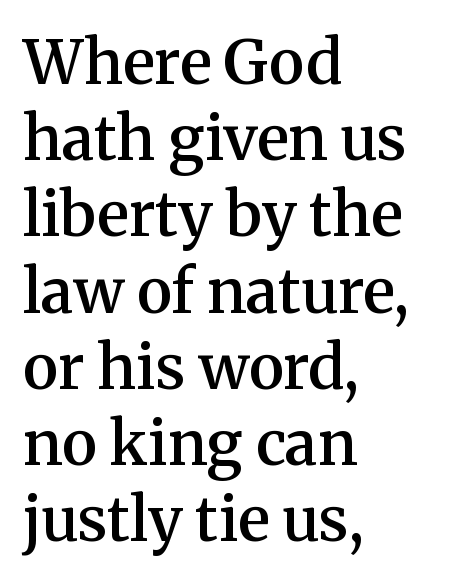
Q: Is the text bold? A: Semi-bold.
Q: Is the text italic (slanted)? A: No, it is upright.
Q: Is the typeface a serif or a sans-serif typeface? A: Serif.
Q: Is the text underlined? A: No.
Q: How is the paragraph aligned? A: Left-aligned.
Q: Is the spacing between letters normal or unusually wide? A: Normal.
Q: Is the spacing between lines tight, normal or loose? A: Normal.
Q: Width (condensed, normal, or wide)? A: Normal.
Q: Stroke contrast? A: Medium.
Q: x-height? A: Medium.
Q: Monospaced? A: No.
